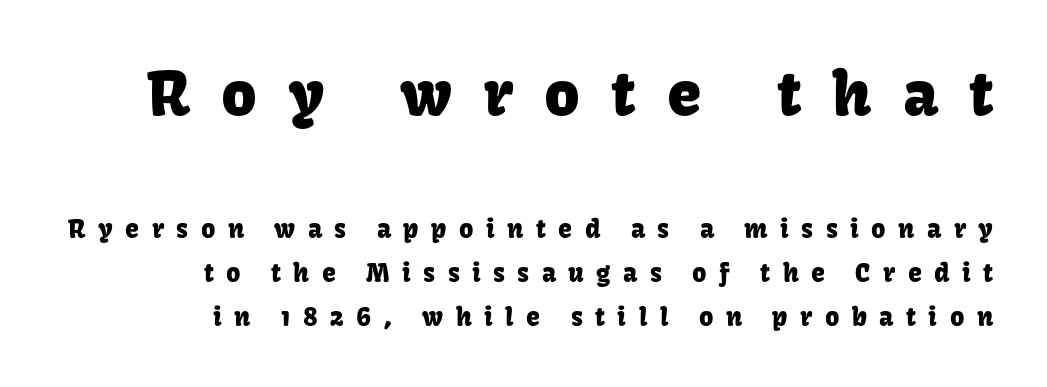
The image shows 62 px sans-serif type, upright; set right-aligned, line spacing 1.76x, unusually wide letter spacing (+0.5 em), not underlined; the first (top) block is 2.48x larger; low stroke contrast and a medium x-height.
